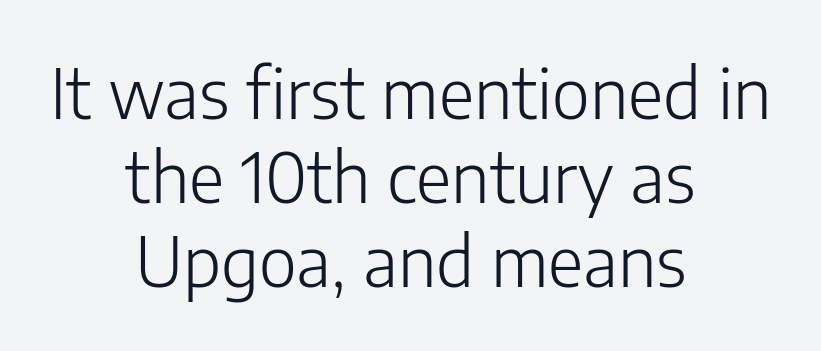
{"serif": "no", "italic": "no", "bold": "no", "weight": "light", "width": "normal", "stroke_contrast": "low", "x_height": "medium", "monospaced": "no", "underline": "no", "align": "center", "line_spacing_ratio": 1.22, "letter_spacing": "normal", "letter_spacing_em": 0.0, "glyph_px": 69}
